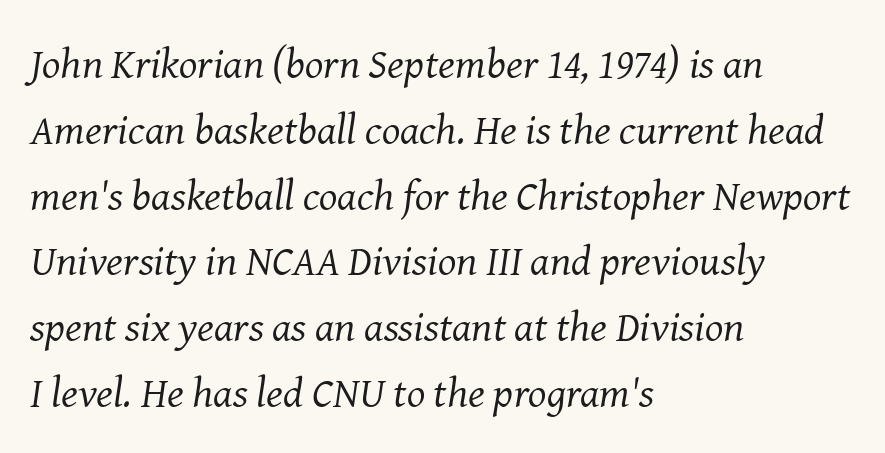
The line texture is even and compact thanks to regular tracking. The face looks like a standard text weight, possibly lighter. All the whitespace from short lines collects on the right. Check where the strokes stop: tiny serifs finish them off.
